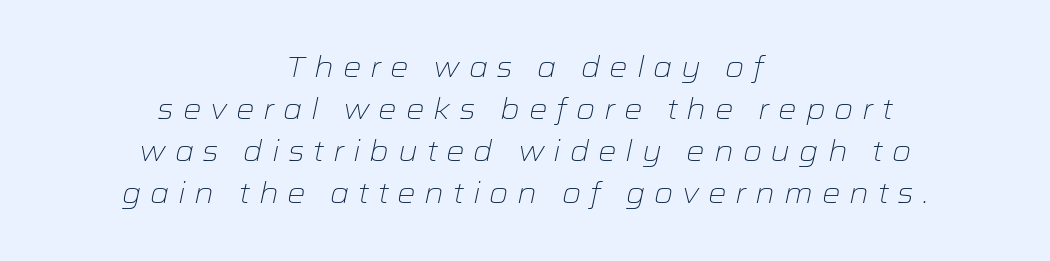
Plain, unruled lines of type. Think of a printed novel: that variable character pitch is what you see here. The text block is weighted toward neither margin, spreading evenly from the middle. Baseline-to-baseline distance is the conventional proportion of letter height.
